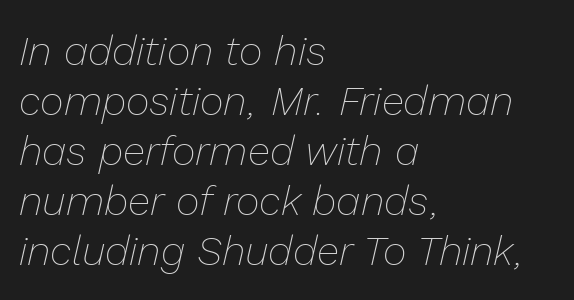
{"italic": "yes", "lean": "right", "slant_degrees": 13, "bold": "no", "weight": "thin", "width": "normal", "stroke_contrast": "low", "x_height": "medium", "monospaced": "no", "underline": "no", "align": "left", "line_spacing_ratio": 1.22, "letter_spacing": "normal", "letter_spacing_em": 0.0, "glyph_px": 41}
